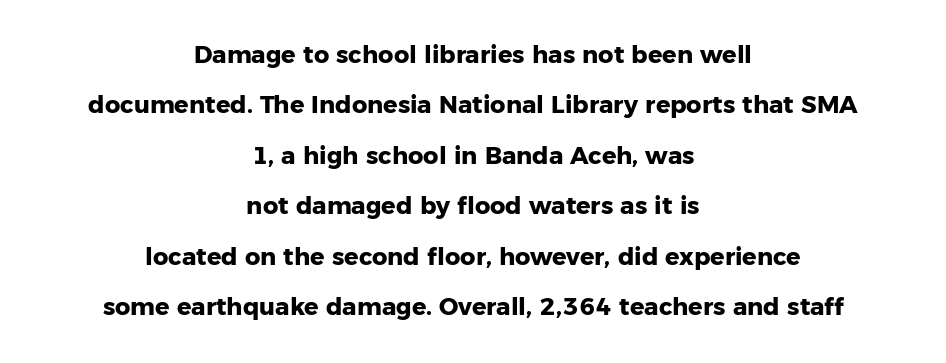
Q: Is the text bold? A: Yes.
Q: Is the text italic (slanted)? A: No, it is upright.
Q: Is the text underlined? A: No.
Q: How is the paragraph aligned? A: Centered.
Q: Is the spacing between letters normal or unusually wide? A: Normal.
Q: Is the spacing between lines tight, normal or loose? A: Loose.
